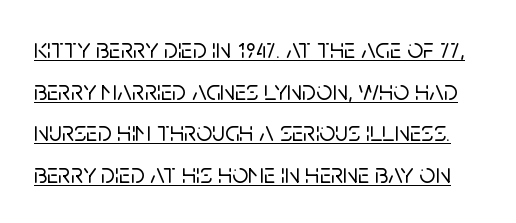
The image shows 28 px sans-serif type, upright; set normal line spacing (1.49x), normal letter spacing, underlined; low stroke contrast and a large x-height.
